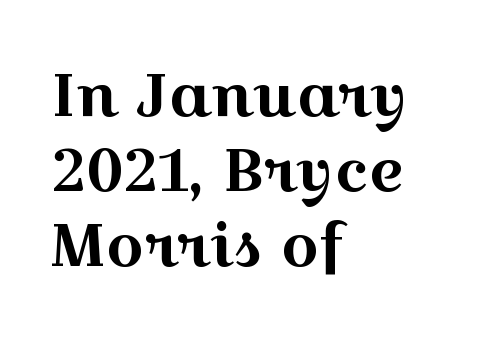
The image shows 60 px wide serif type, upright; set left-aligned, normal line spacing (1.25x), normal letter spacing, not underlined; a medium x-height.
